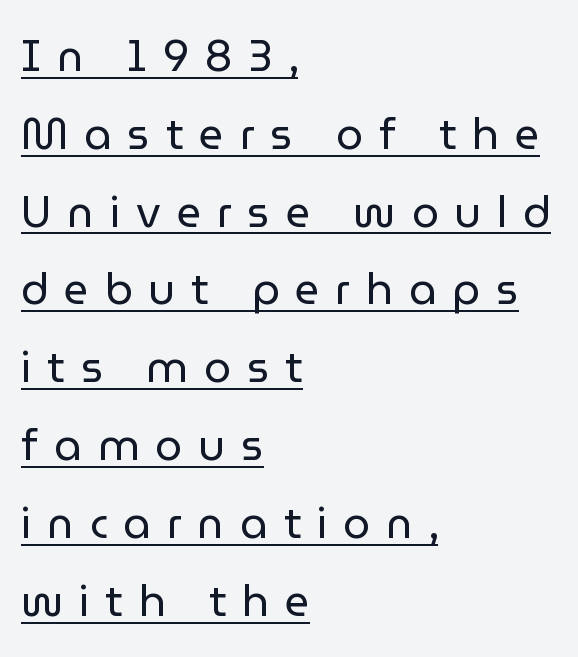
{"serif": "no", "italic": "no", "bold": "no", "weight": "regular", "width": "normal", "stroke_contrast": "low", "x_height": "medium", "monospaced": "no", "underline": "yes", "align": "left", "line_spacing_ratio": 1.81, "letter_spacing": "wide", "letter_spacing_em": 0.37, "glyph_px": 43}
